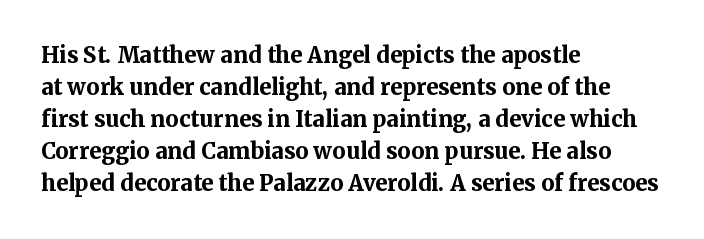
Q: Is the text bold? A: Yes.
Q: Is the text italic (slanted)? A: No, it is upright.
Q: Is the text underlined? A: No.
Q: How is the paragraph aligned? A: Left-aligned.
Q: Is the spacing between letters normal or unusually wide? A: Normal.
Q: Is the spacing between lines tight, normal or loose? A: Normal.
